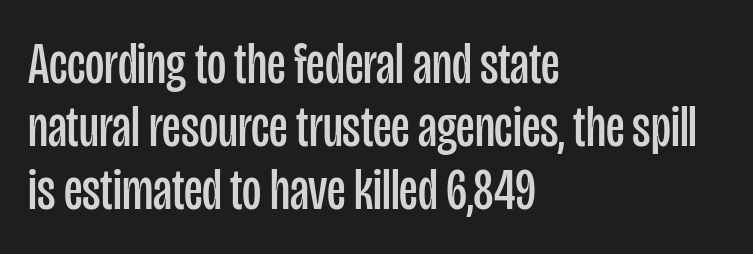
Tall strokes in this sample are plumb rather than angled. Teacher's note: observe the even left margin — that is flush-left alignment. The space directly below the letters is spotless. These lines are composed in type without serifs. Here the glyphs are tracked normally, forming tight word shapes. Stroke thickness stays within the range of a standard reading face or lighter.
